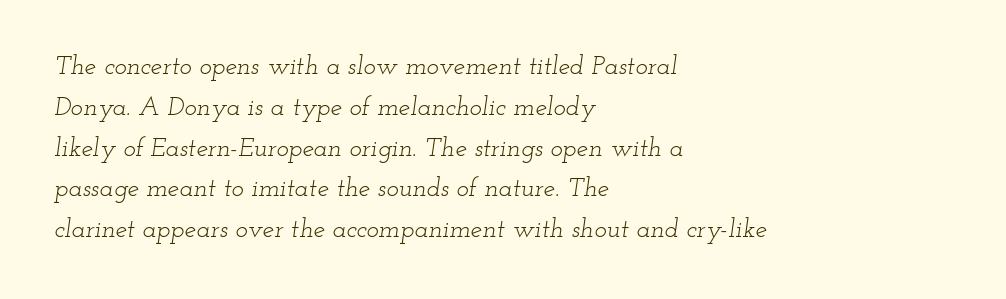
Nobody drew a line under any word here. Casual observation: everything's shoved over to the left. This sample keeps an unexceptional amount of space between lines. Look at the tracking — it's just the regular setting, nothing added. Compared with ordinary roman type, these characters are visibly tilted.
